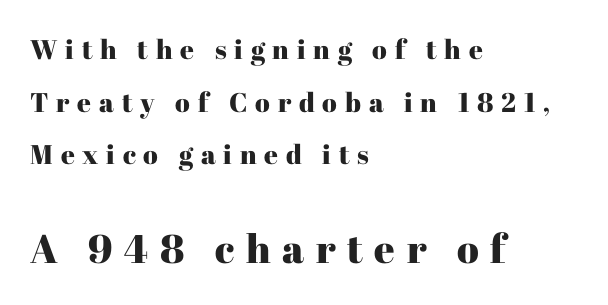
{"serif": "yes", "italic": "no", "width": "normal", "stroke_contrast": "high", "x_height": "medium", "monospaced": "no", "underline": "no", "align": "left", "line_spacing": "loose", "line_spacing_ratio": 1.95, "letter_spacing": "wide", "letter_spacing_em": 0.29, "larger_block": "second", "size_ratio": 1.48, "glyph_px": 40}
